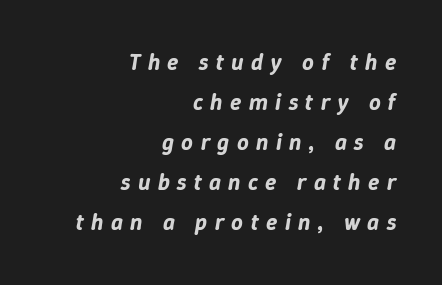
The image shows 23 px text type, italic (leaning right); set right-aligned, line spacing 1.74x, unusually wide letter spacing (+0.32 em), not underlined.
